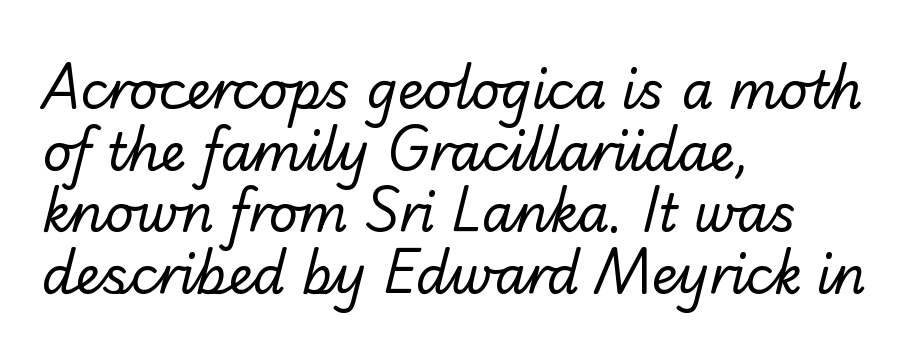
{"serif": "no", "bold": "no", "weight": "regular", "width": "normal", "stroke_contrast": "low", "x_height": "small", "monospaced": "no", "underline": "no", "align": "left", "line_spacing_ratio": 1.21, "letter_spacing": "normal", "letter_spacing_em": 0.0, "glyph_px": 51}
